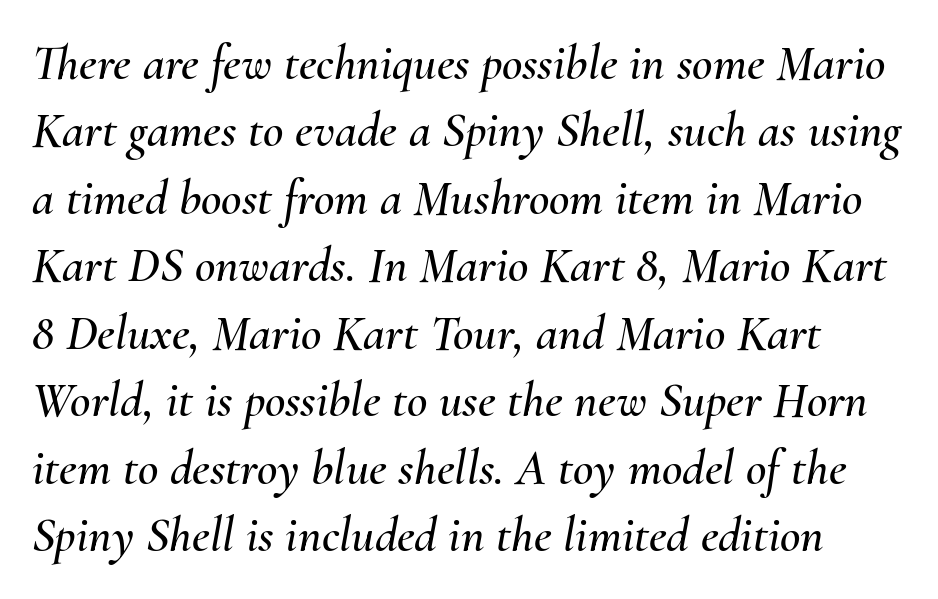
{"italic": "yes", "lean": "right", "slant_degrees": 10, "width": "normal", "stroke_contrast": "medium", "x_height": "small", "monospaced": "no", "underline": "no", "line_spacing": "normal", "line_spacing_ratio": 1.35, "letter_spacing": "normal", "letter_spacing_em": 0.0, "glyph_px": 50}
